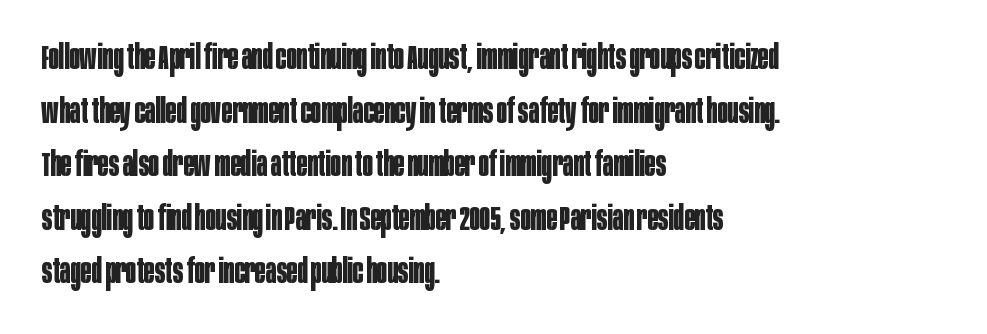
Q: Is the text bold? A: Yes.
Q: Is the text italic (slanted)? A: No, it is upright.
Q: Is the typeface a serif or a sans-serif typeface? A: Sans-serif.
Q: Is the text underlined? A: No.
Q: How is the paragraph aligned? A: Left-aligned.
Q: Is the spacing between letters normal or unusually wide? A: Normal.
Q: Is the spacing between lines tight, normal or loose? A: Normal.
Q: Width (condensed, normal, or wide)? A: Condensed.
Q: Stroke contrast? A: Low.
Q: x-height? A: Large.
Q: Monospaced? A: No.
